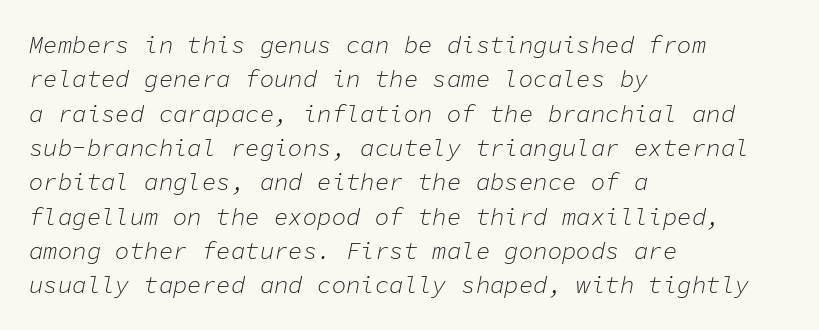
Q: Is the text bold? A: No.
Q: Is the text italic (slanted)? A: Yes, it leans right by about 11 degrees.
Q: Is the text underlined? A: No.
Q: How is the paragraph aligned? A: Left-aligned.
Q: Is the spacing between letters normal or unusually wide? A: Normal.
Q: Is the spacing between lines tight, normal or loose? A: Normal.
